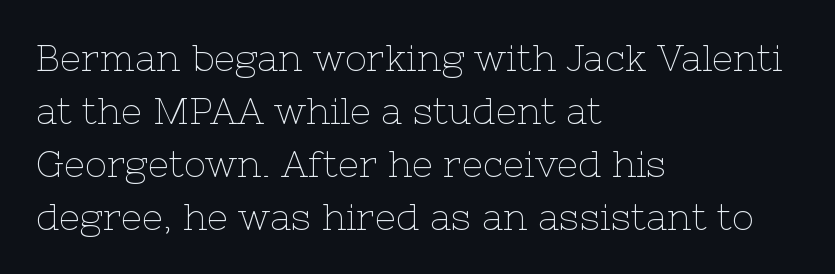
The image shows 37 px thin serif type, upright; set left-aligned, normal line spacing (1.43x), normal letter spacing, not underlined; low stroke contrast and a medium x-height.
